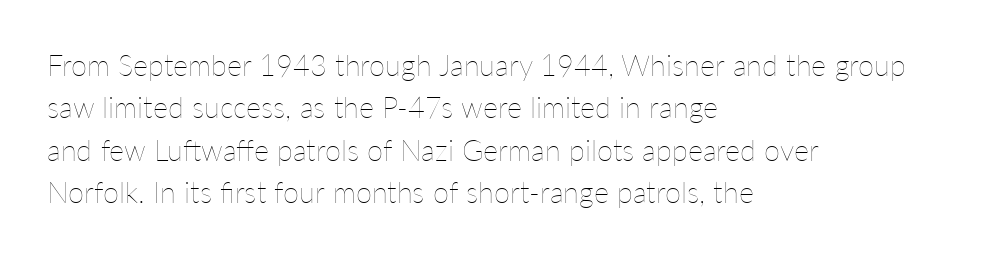
Q: Is the text bold? A: No.
Q: Is the text italic (slanted)? A: No, it is upright.
Q: Is the text underlined? A: No.
Q: How is the paragraph aligned? A: Left-aligned.
Q: Is the spacing between letters normal or unusually wide? A: Normal.
Q: Is the spacing between lines tight, normal or loose? A: Normal.
Q: Width (condensed, normal, or wide)? A: Normal.
Q: Stroke contrast? A: Low.
Q: x-height? A: Medium.
Q: Monospaced? A: No.
